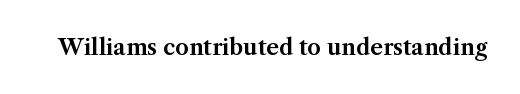
Q: Is the text italic (slanted)? A: No, it is upright.
Q: Is the text underlined? A: No.
Q: Is the spacing between letters normal or unusually wide? A: Normal.
